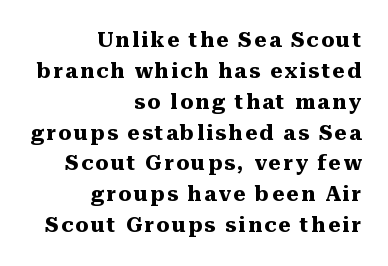
{"italic": "no", "bold": "yes", "underline": "no", "align": "right", "line_spacing": "normal", "line_spacing_ratio": 1.47, "glyph_px": 21}
